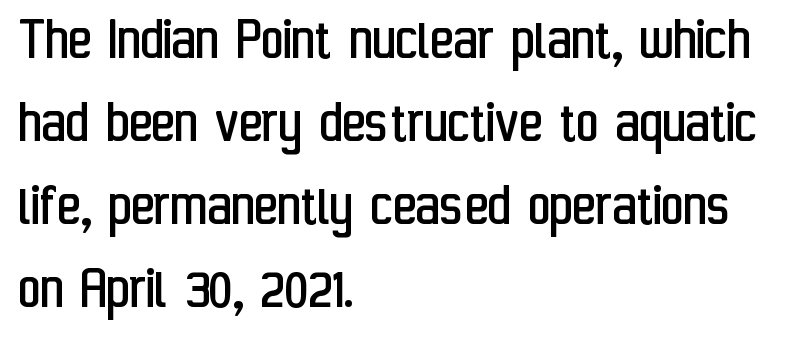
Q: Is the text bold? A: No.
Q: Is the text italic (slanted)? A: No, it is upright.
Q: Is the typeface a serif or a sans-serif typeface? A: Sans-serif.
Q: Is the text underlined? A: No.
Q: How is the paragraph aligned? A: Left-aligned.
Q: Is the spacing between letters normal or unusually wide? A: Normal.
Q: Is the spacing between lines tight, normal or loose? A: Normal.
Q: Width (condensed, normal, or wide)? A: Condensed.
Q: Stroke contrast? A: Low.
Q: x-height? A: Medium.
Q: Monospaced? A: No.
